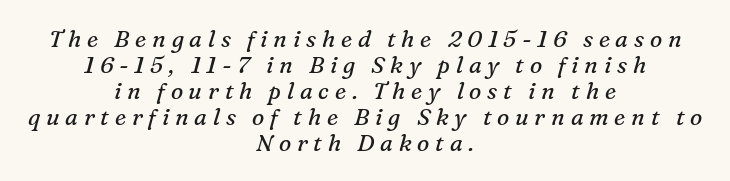
The image shows 23 px text type, italic (leaning right); set centered, tight line spacing (1.13x), unusually wide letter spacing (+0.25 em), not underlined.
